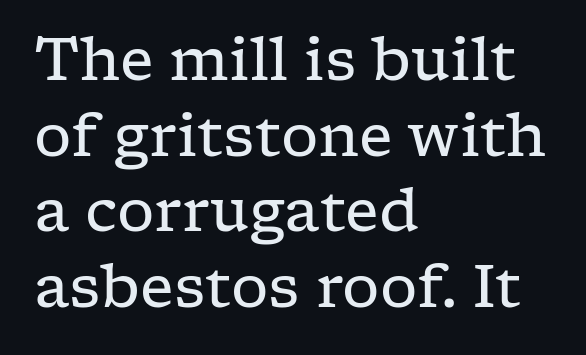
Q: Is the text bold? A: No.
Q: Is the text italic (slanted)? A: No, it is upright.
Q: Is the typeface a serif or a sans-serif typeface? A: Serif.
Q: Is the text underlined? A: No.
Q: How is the paragraph aligned? A: Left-aligned.
Q: Is the spacing between letters normal or unusually wide? A: Normal.
Q: Is the spacing between lines tight, normal or loose? A: Normal.
Q: Width (condensed, normal, or wide)? A: Wide.
Q: Stroke contrast? A: Low.
Q: x-height? A: Medium.
Q: Monospaced? A: No.
